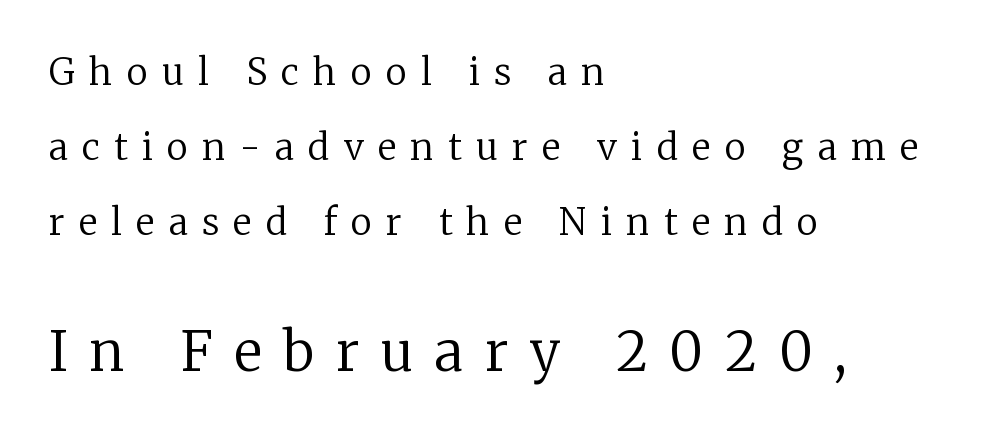
Q: Is the text bold? A: No.
Q: Is the text italic (slanted)? A: No, it is upright.
Q: Is the typeface a serif or a sans-serif typeface? A: Serif.
Q: Is the text underlined? A: No.
Q: How is the paragraph aligned? A: Left-aligned.
Q: Is the spacing between letters normal or unusually wide? A: Unusually wide.
Q: Is the spacing between lines tight, normal or loose? A: Loose.
Q: Which block of text is set in a larger size, the first (top) or the second (bottom)? A: The second (bottom) one.
Q: Width (condensed, normal, or wide)? A: Normal.
Q: Stroke contrast? A: Low.
Q: x-height? A: Medium.
Q: Monospaced? A: No.
